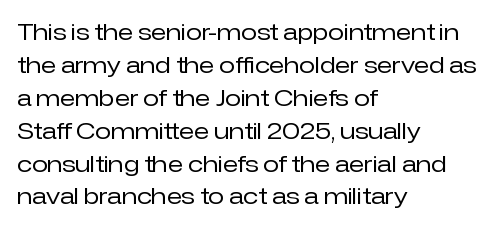
Honestly, the row spacing looks completely unremarkable. Caption: face not bold, strokes unweighted. Posture: vertical. This rendering features lettering with no underline. The setting favours the left margin, as ordinary paragraphs usually do.
